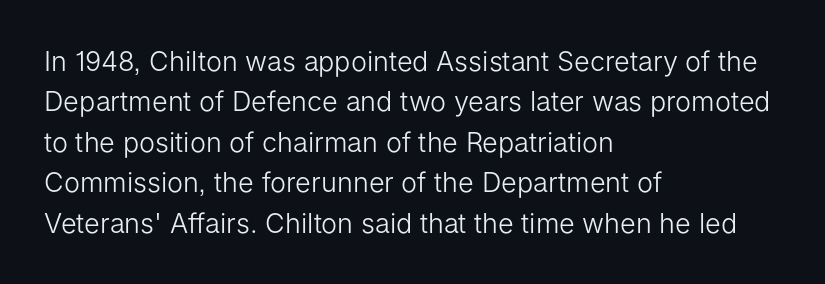
{"italic": "no", "bold": "no", "underline": "no", "align": "left", "line_spacing": "normal", "line_spacing_ratio": 1.5, "letter_spacing": "normal", "letter_spacing_em": 0.0, "glyph_px": 27}
